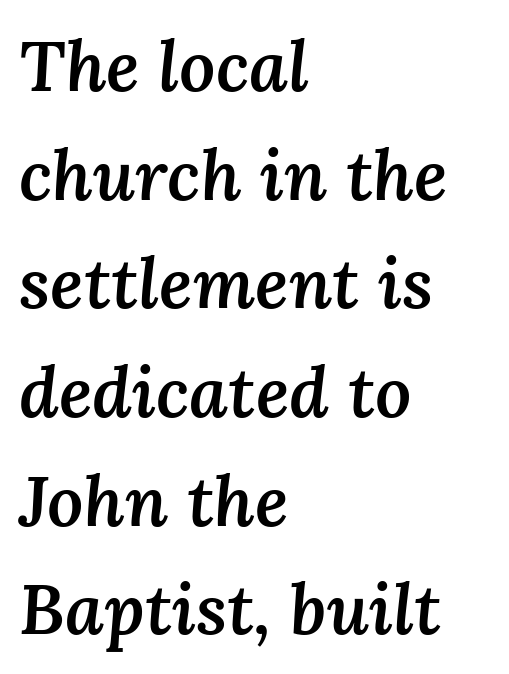
Spacing verdict: proportional, widths tailored to each character. Visually the block forms a straight wall on the left and a jagged coastline on the right. Characters follow at the spacing the type designer built in. The gap between lines stays unmarked. What's the leading like? Ordinary, nothing unusual. Style check: oblique.
